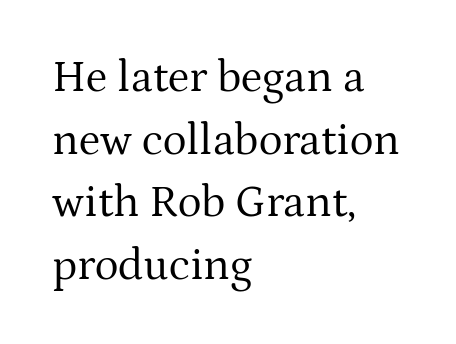
Q: Is the text bold? A: No.
Q: Is the text italic (slanted)? A: No, it is upright.
Q: Is the typeface a serif or a sans-serif typeface? A: Serif.
Q: Is the text underlined? A: No.
Q: How is the paragraph aligned? A: Left-aligned.
Q: Is the spacing between letters normal or unusually wide? A: Normal.
Q: Is the spacing between lines tight, normal or loose? A: Normal.
Q: Width (condensed, normal, or wide)? A: Normal.
Q: Stroke contrast? A: Medium.
Q: x-height? A: Medium.
Q: Monospaced? A: No.
